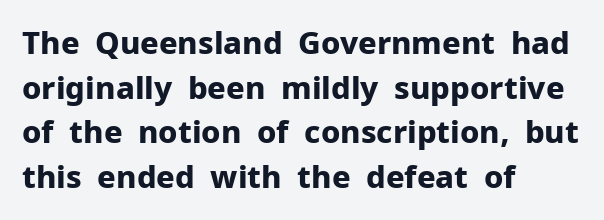
The image shows 31 px bold sans-serif type, upright; set left-aligned, normal line spacing (1.44x), normal letter spacing, not underlined; low stroke contrast and a medium x-height.
